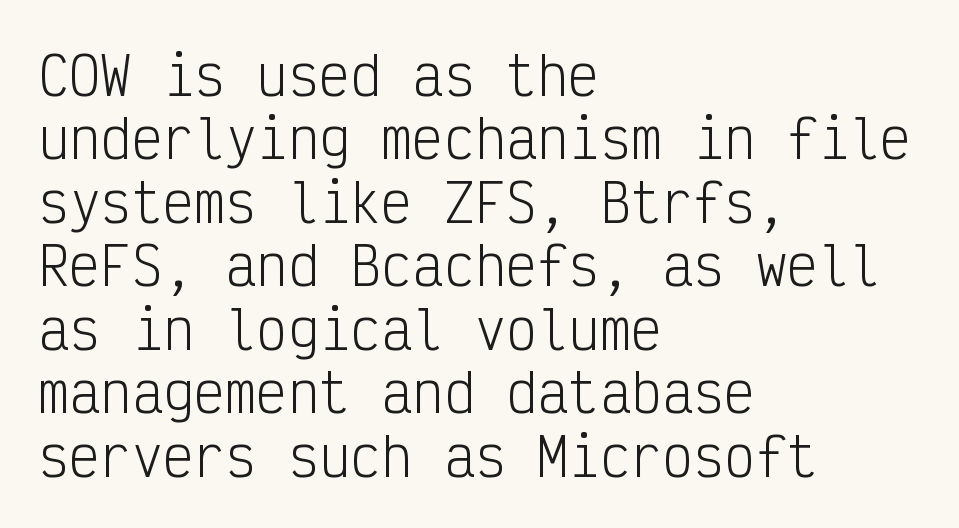
{"serif": "no", "italic": "no", "bold": "no", "weight": "light", "width": "condensed", "stroke_contrast": "low", "x_height": "medium", "monospaced": "yes", "underline": "no", "align": "left", "line_spacing_ratio": 1.22, "letter_spacing": "normal", "letter_spacing_em": 0.0, "glyph_px": 52}
